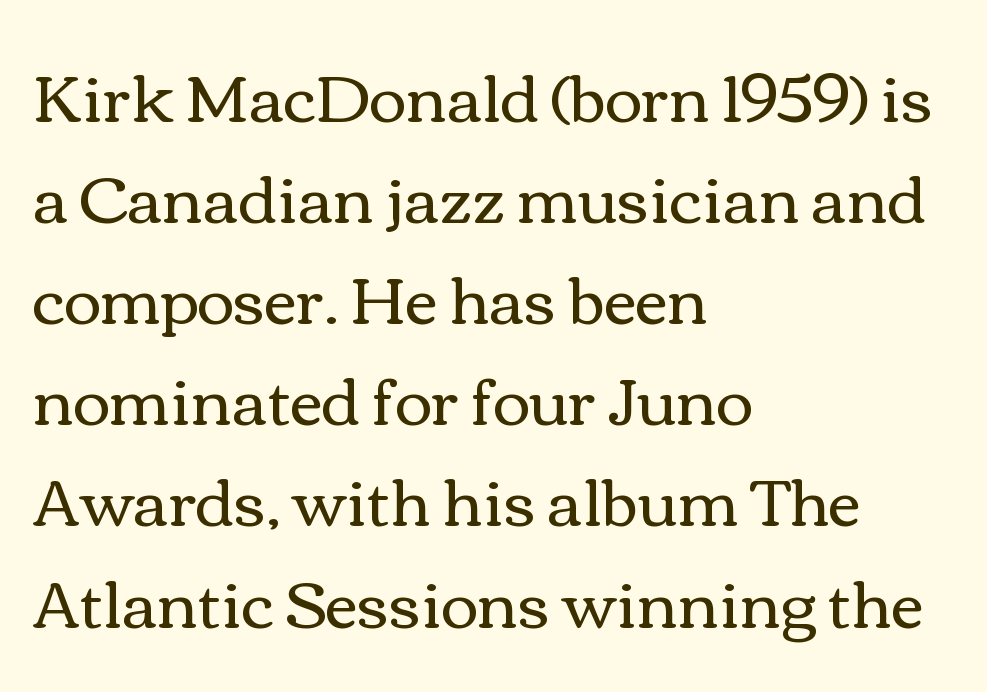
Typeset ragged right — the left edge is the straight one. Each row of text sits above clean, open space. Standard letterfit; no display-style spreading of the glyphs. Summary of vertical rhythm: regular, with standard interline spacing. Character widths vary here, with narrow letters taking less room than wide ones.
